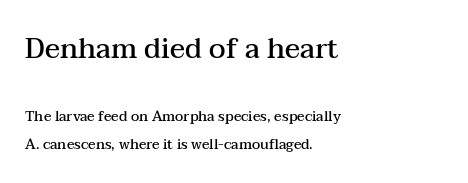
Q: Is the text bold? A: Semi-bold.
Q: Is the text italic (slanted)? A: No, it is upright.
Q: Is the typeface a serif or a sans-serif typeface? A: Serif.
Q: Is the text underlined? A: No.
Q: How is the paragraph aligned? A: Left-aligned.
Q: Is the spacing between letters normal or unusually wide? A: Normal.
Q: Is the spacing between lines tight, normal or loose? A: Loose.
Q: Which block of text is set in a larger size, the first (top) or the second (bottom)? A: The first (top) one.
Q: Width (condensed, normal, or wide)? A: Wide.
Q: Stroke contrast? A: Medium.
Q: x-height? A: Medium.
Q: Monospaced? A: No.
